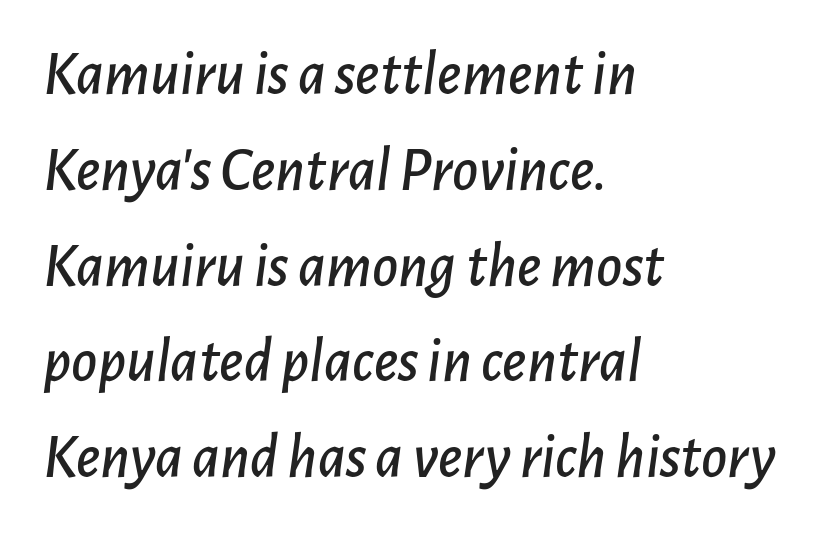
Q: Is the text italic (slanted)? A: Yes, it leans right by about 7 degrees.
Q: Is the text underlined? A: No.
Q: How is the paragraph aligned? A: Left-aligned.
Q: Is the spacing between letters normal or unusually wide? A: Normal.
Q: Is the spacing between lines tight, normal or loose? A: Normal.
Q: Width (condensed, normal, or wide)? A: Normal.
Q: Stroke contrast? A: Low.
Q: x-height? A: Medium.
Q: Monospaced? A: No.
